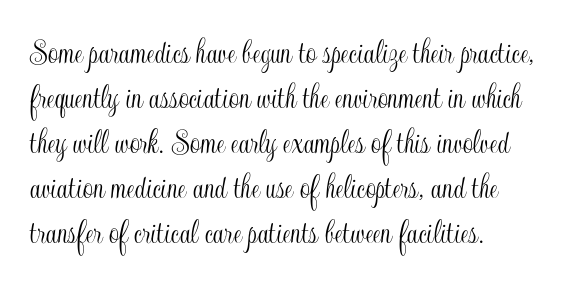
{"width": "condensed", "x_height": "small", "monospaced": "no", "underline": "no", "align": "left", "line_spacing": "normal", "line_spacing_ratio": 1.25, "letter_spacing": "normal", "letter_spacing_em": 0.0, "glyph_px": 36}
